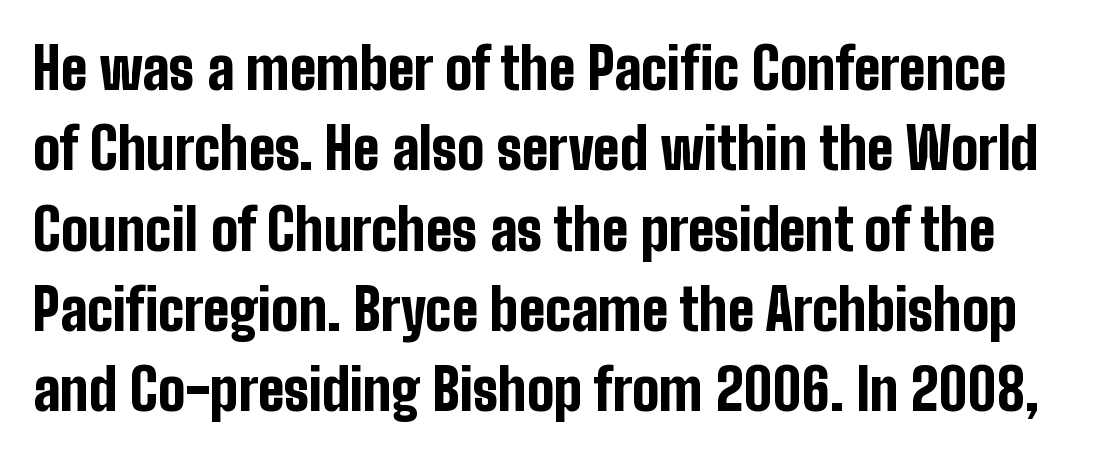
These words are printed bold, with thick strokes throughout. What stands out about the letter spacing? Nothing — it is the standard amount. The lettering holds an erect, upright posture throughout. Check where the strokes stop: nothing finishes them off — pure sans.
